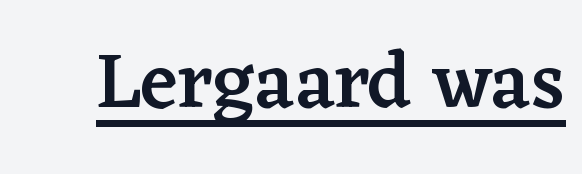
The image shows 78 px semibold serif type, upright; set normal letter spacing, underlined; low stroke contrast and a medium x-height.
